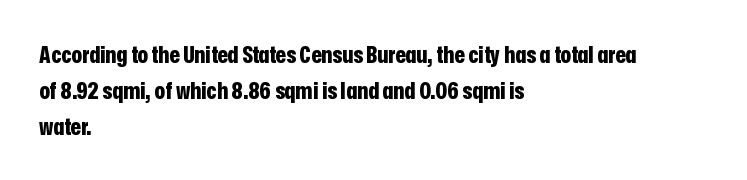
Italic: no, the glyphs are upright roman. Reading down the column, the eye jumps a familiar distance to each next line. Each row of text sits above clean, open space. Chunky letters — that's bold for sure.
